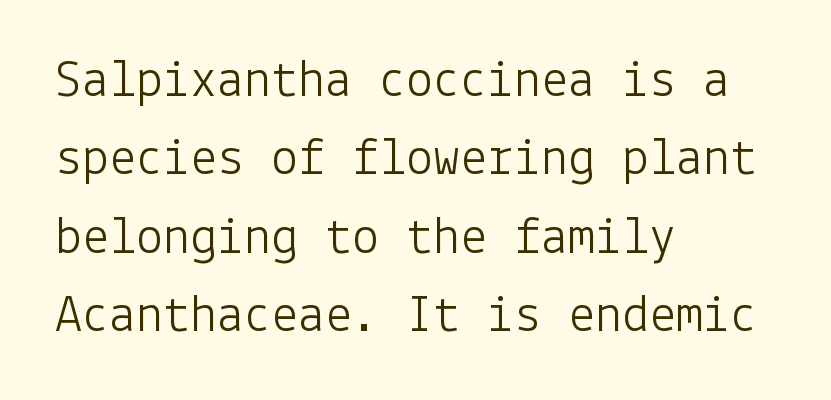
The image shows 54 px light sans-serif type, upright; set left-aligned, normal line spacing (1.45x), normal letter spacing, not underlined; low stroke contrast and a medium x-height.
